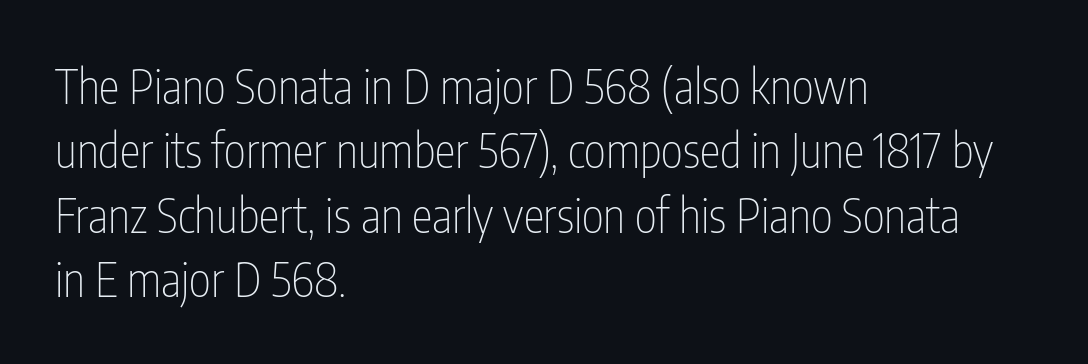
Underline: absent. Default kerning and tracking; the words read as compact shapes. Spacing verdict: proportional, widths tailored to each character. Each stroke keeps to a modest, everyday thickness or less.
